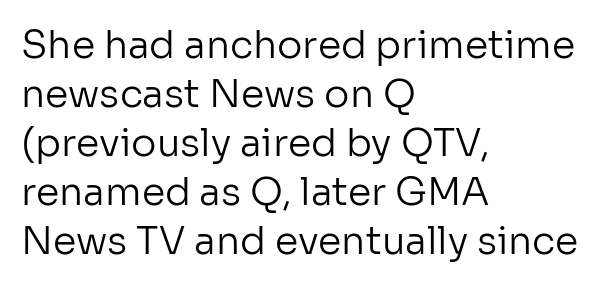
Q: Is the text bold? A: No.
Q: Is the text italic (slanted)? A: No, it is upright.
Q: Is the typeface a serif or a sans-serif typeface? A: Sans-serif.
Q: Is the text underlined? A: No.
Q: How is the paragraph aligned? A: Left-aligned.
Q: Is the spacing between letters normal or unusually wide? A: Normal.
Q: Is the spacing between lines tight, normal or loose? A: Normal.
Q: Width (condensed, normal, or wide)? A: Normal.
Q: Stroke contrast? A: Low.
Q: x-height? A: Medium.
Q: Monospaced? A: No.
